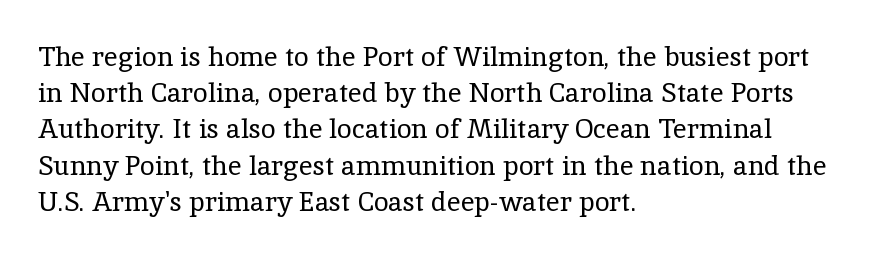
The strokes carry an ordinary text weight at most. Teacher's note: observe the even left margin — that is flush-left alignment. The lines sit at an ordinary, default distance from one another. Does extra space separate the letters? No, they use regular spacing. Posture: vertical. The specimen omits any rule beneath the text block's lines.
